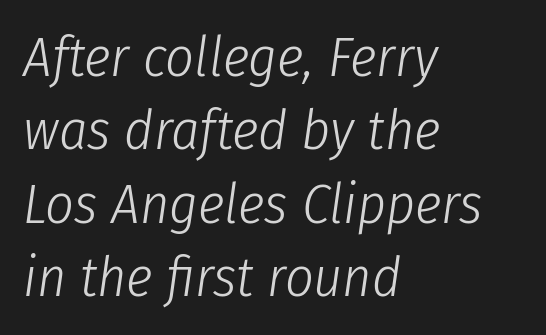
{"italic": "yes", "lean": "right", "slant_degrees": 8, "bold": "no", "weight": "light", "width": "condensed", "stroke_contrast": "low", "x_height": "medium", "monospaced": "no", "underline": "no", "align": "left", "line_spacing": "normal", "line_spacing_ratio": 1.31, "letter_spacing": "normal", "letter_spacing_em": 0.0, "glyph_px": 56}
